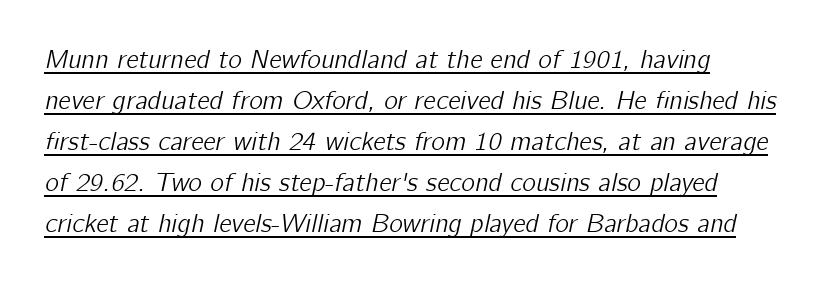
{"italic": "yes", "lean": "right", "slant_degrees": 12, "underline": "yes", "line_spacing": "normal", "line_spacing_ratio": 1.58, "letter_spacing": "normal", "letter_spacing_em": 0.0, "glyph_px": 26}
